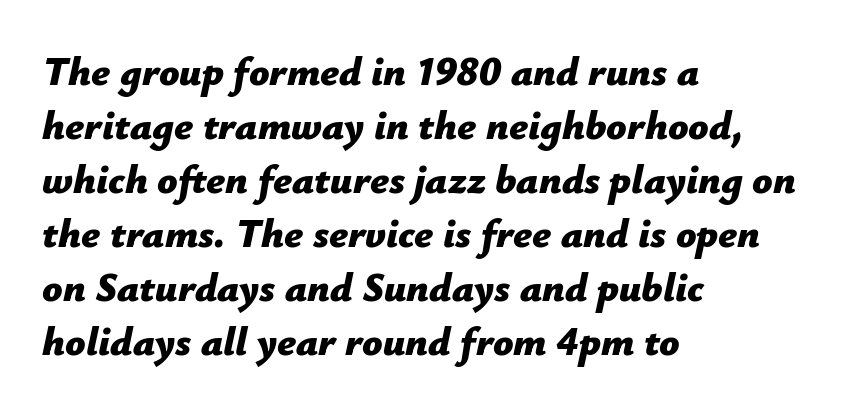
Q: Is the text bold? A: Yes.
Q: Is the text italic (slanted)? A: Yes, it leans right by about 12 degrees.
Q: Is the text underlined? A: No.
Q: How is the paragraph aligned? A: Left-aligned.
Q: Is the spacing between letters normal or unusually wide? A: Normal.
Q: Is the spacing between lines tight, normal or loose? A: Normal.
Q: Width (condensed, normal, or wide)? A: Normal.
Q: Stroke contrast? A: Low.
Q: x-height? A: Medium.
Q: Monospaced? A: No.
